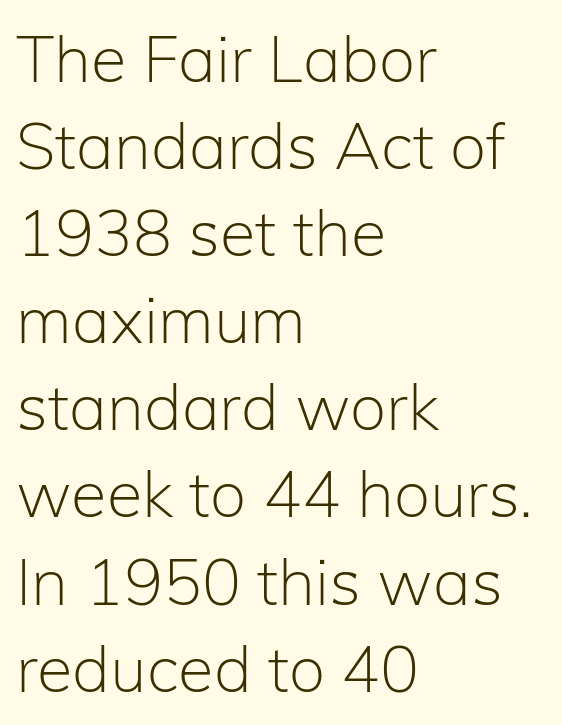
Q: Is the text bold? A: No.
Q: Is the text italic (slanted)? A: No, it is upright.
Q: Is the typeface a serif or a sans-serif typeface? A: Sans-serif.
Q: Is the text underlined? A: No.
Q: How is the paragraph aligned? A: Left-aligned.
Q: Is the spacing between letters normal or unusually wide? A: Normal.
Q: Is the spacing between lines tight, normal or loose? A: Normal.
Q: Width (condensed, normal, or wide)? A: Normal.
Q: Stroke contrast? A: Low.
Q: x-height? A: Medium.
Q: Monospaced? A: No.
